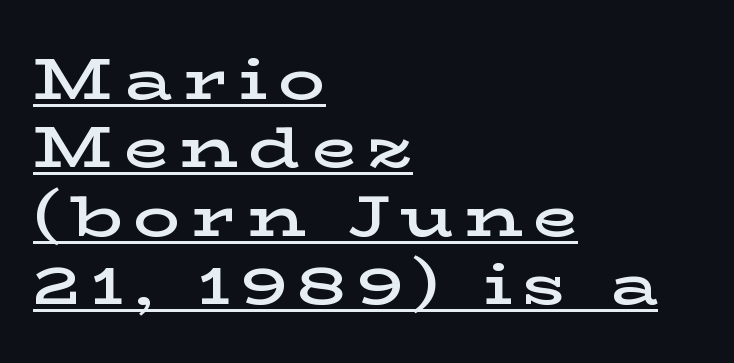
The image shows 58 px semibold, wide serif type, upright; set left-aligned, line spacing 1.18x, underlined; low stroke contrast and a medium x-height.
